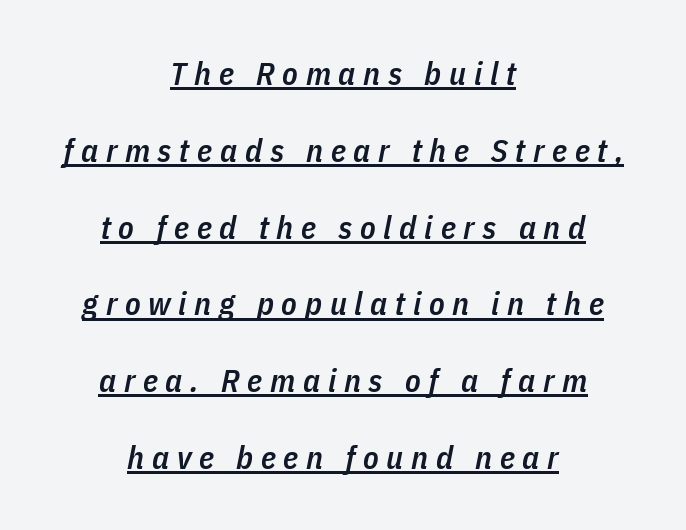
These lines stand farther apart than default settings would place them. Style check: oblique. The lines in this sample share a center point and differ in where they start and stop. Emphasis is given by a line drawn under the lettering.
